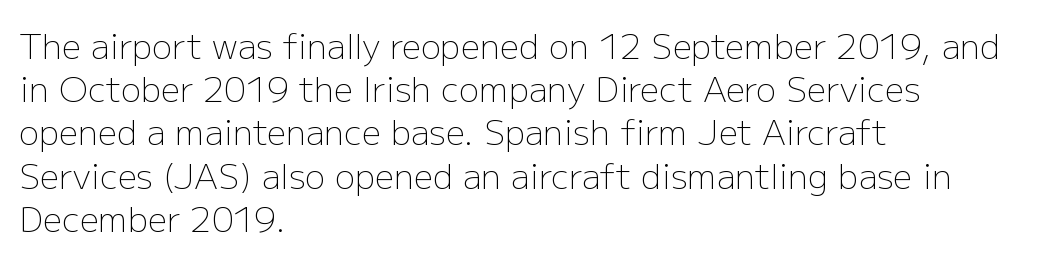
The image shows 34 px light sans-serif type, upright; set left-aligned, normal line spacing (1.27x), normal letter spacing, not underlined; low stroke contrast and a medium x-height.
